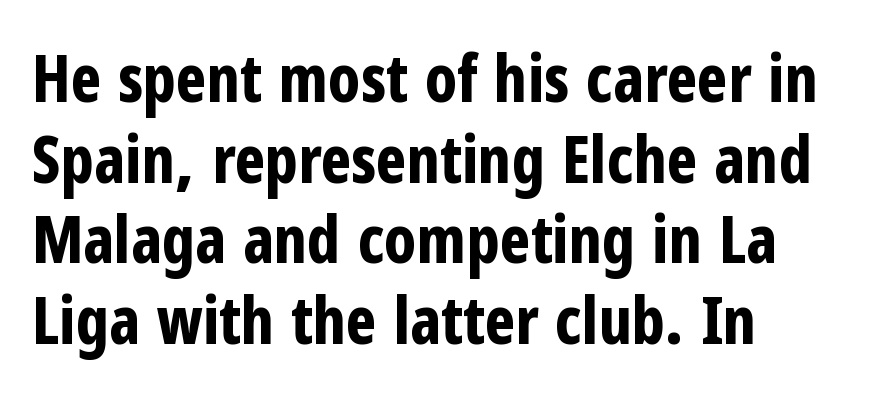
Q: Is the text bold? A: Yes.
Q: Is the text italic (slanted)? A: No, it is upright.
Q: Is the typeface a serif or a sans-serif typeface? A: Sans-serif.
Q: Is the text underlined? A: No.
Q: How is the paragraph aligned? A: Left-aligned.
Q: Is the spacing between letters normal or unusually wide? A: Normal.
Q: Width (condensed, normal, or wide)? A: Condensed.
Q: Stroke contrast? A: Low.
Q: x-height? A: Medium.
Q: Monospaced? A: No.
